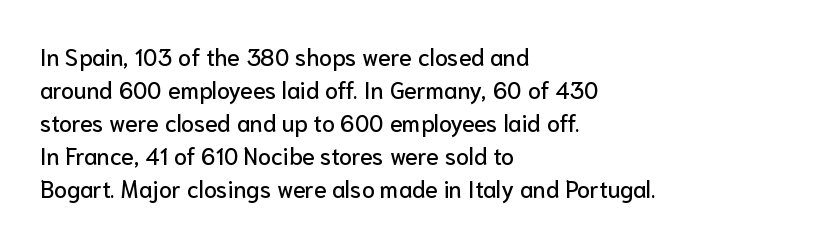
The block of text has a typical density, with ordinary space between rows. Tracking here is standard; glyphs follow each other at the usual distance. The strip under each line holds only bare page. The lettering holds an erect, upright posture throughout. Teacher's note: observe the even left margin — that is flush-left alignment.
